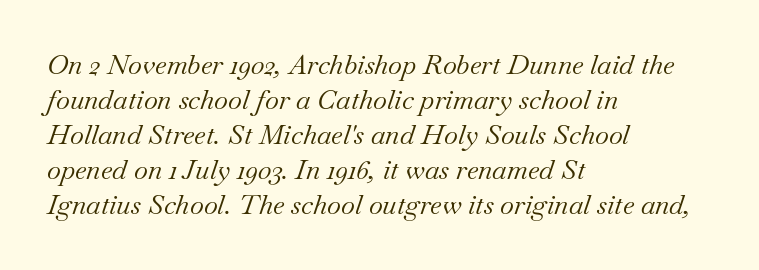
{"italic": "yes", "lean": "right", "slant_degrees": 18, "bold": "no", "underline": "no", "align": "left", "line_spacing": "normal", "line_spacing_ratio": 1.3, "letter_spacing": "normal", "letter_spacing_em": 0.0, "glyph_px": 27}
